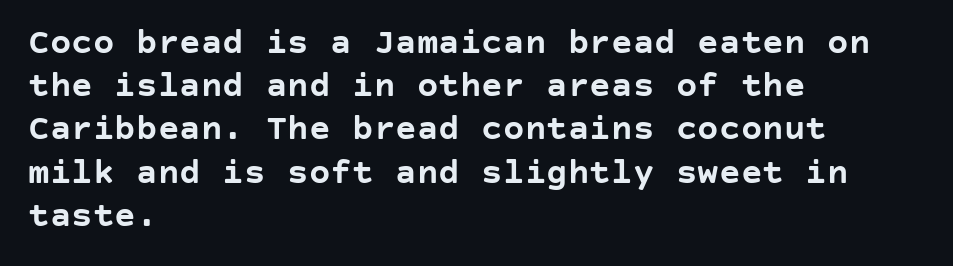
The lines in this sample share a left origin and differ only in where they stop. This sample uses an upright cut, with every glyph sitting square on the baseline. Nothing sits at the stroke ends, so this counts as sans-serif. Any mark beneath the type? The region is blank. The rendering keeps characters at their native spacing.
